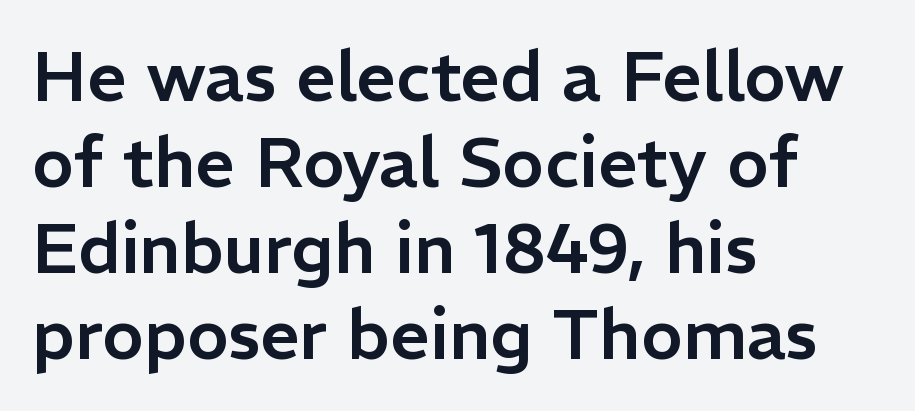
{"serif": "no", "italic": "no", "width": "normal", "stroke_contrast": "low", "x_height": "medium", "monospaced": "no", "underline": "no", "align": "left", "line_spacing_ratio": 1.23, "letter_spacing": "normal", "letter_spacing_em": 0.0, "glyph_px": 70}
